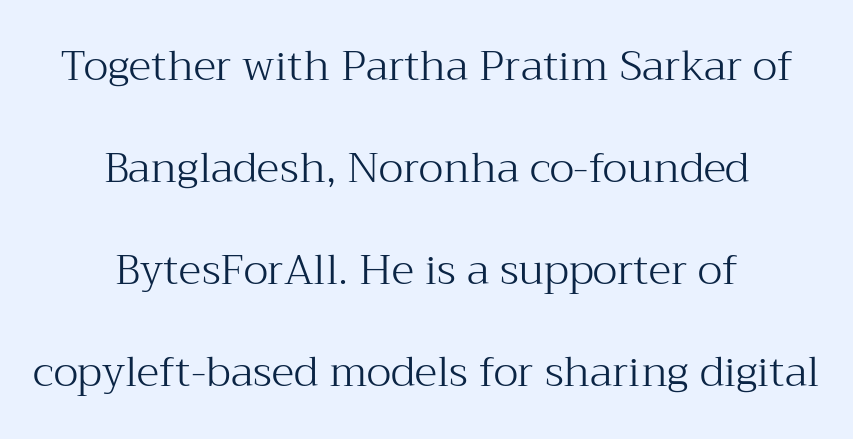
Q: Is the text bold? A: No.
Q: Is the text italic (slanted)? A: No, it is upright.
Q: Is the typeface a serif or a sans-serif typeface? A: Serif.
Q: Is the text underlined? A: No.
Q: How is the paragraph aligned? A: Centered.
Q: Is the spacing between letters normal or unusually wide? A: Normal.
Q: Is the spacing between lines tight, normal or loose? A: Loose.
Q: Width (condensed, normal, or wide)? A: Normal.
Q: Stroke contrast? A: Medium.
Q: x-height? A: Medium.
Q: Monospaced? A: No.
